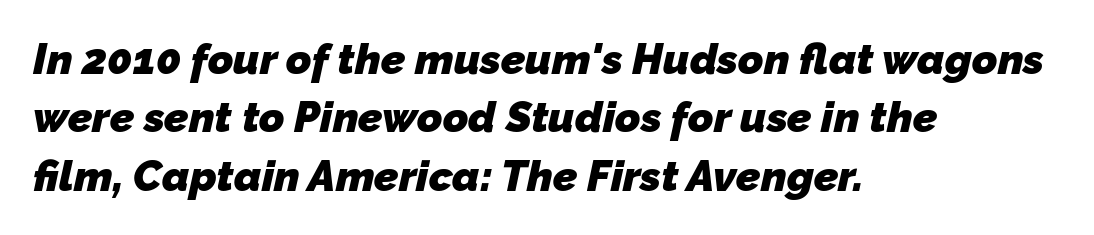
Q: Is the text bold? A: Yes.
Q: Is the typeface a serif or a sans-serif typeface? A: Sans-serif.
Q: Is the text underlined? A: No.
Q: How is the paragraph aligned? A: Left-aligned.
Q: Is the spacing between letters normal or unusually wide? A: Normal.
Q: Is the spacing between lines tight, normal or loose? A: Normal.
Q: Width (condensed, normal, or wide)? A: Normal.
Q: Stroke contrast? A: Low.
Q: x-height? A: Medium.
Q: Monospaced? A: No.
